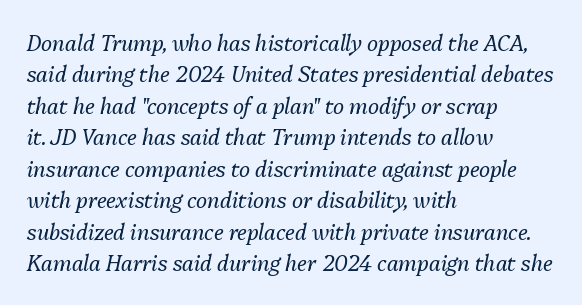
{"italic": "yes", "lean": "right", "slant_degrees": 13, "bold": "no", "underline": "no", "align": "left", "line_spacing": "normal", "line_spacing_ratio": 1.5, "letter_spacing": "normal", "letter_spacing_em": 0.0, "glyph_px": 21}
